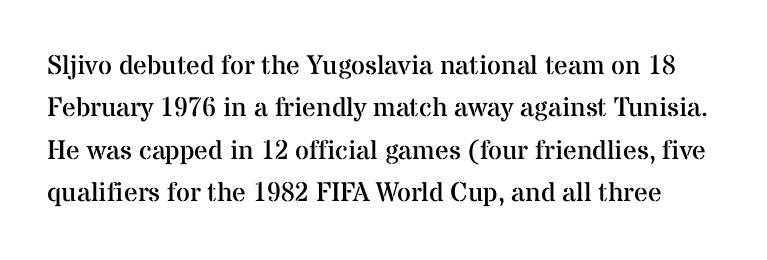
{"italic": "no", "bold": "no", "underline": "no", "line_spacing": "normal", "line_spacing_ratio": 1.57, "letter_spacing": "normal", "letter_spacing_em": 0.0, "glyph_px": 27}
